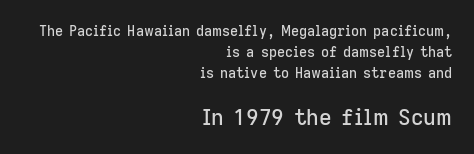
{"italic": "no", "underline": "no", "align": "right", "line_spacing": "normal", "line_spacing_ratio": 1.51, "letter_spacing": "normal", "letter_spacing_em": 0.0, "larger_block": "second", "size_ratio": 1.57, "glyph_px": 22}
